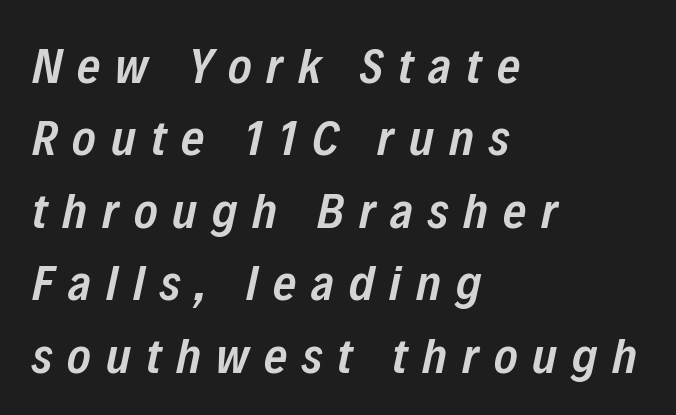
{"italic": "yes", "lean": "right", "slant_degrees": 12, "bold": "semi", "weight": "semibold", "width": "condensed", "stroke_contrast": "low", "x_height": "medium", "monospaced": "no", "underline": "no", "align": "left", "line_spacing": "normal", "line_spacing_ratio": 1.45, "letter_spacing": "wide", "letter_spacing_em": 0.3, "glyph_px": 50}
